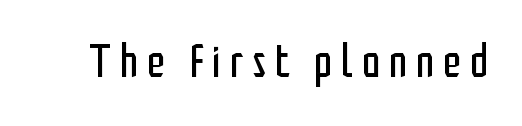
{"serif": "no", "italic": "no", "bold": "no", "weight": "regular", "width": "condensed", "stroke_contrast": "low", "x_height": "medium", "monospaced": "no", "underline": "no", "glyph_px": 47}
